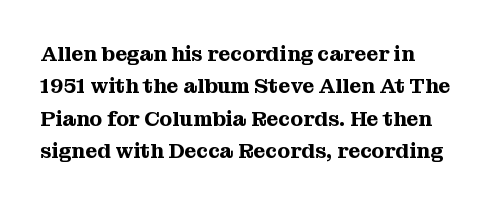
Glyph-to-glyph distance matches everyday printed text. Upright lettering throughout. Notice how descenders clear the ascenders below comfortably — that's standard leading. The strip under each line holds only bare page. Layout note: lines flush left.
